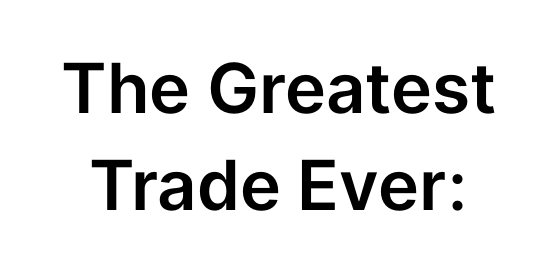
{"serif": "no", "italic": "no", "width": "normal", "stroke_contrast": "low", "x_height": "medium", "monospaced": "no", "underline": "no", "line_spacing": "normal", "line_spacing_ratio": 1.4, "letter_spacing": "normal", "letter_spacing_em": 0.0, "glyph_px": 69}
